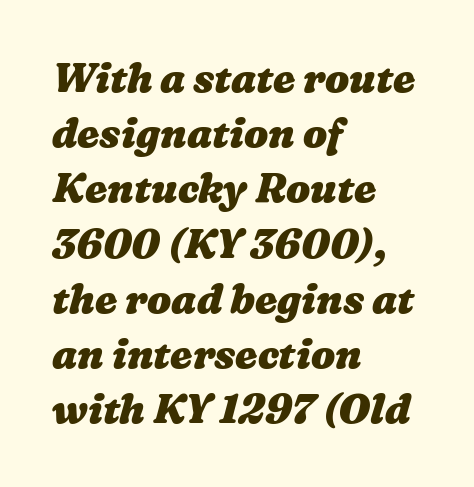
The image shows 40 px heavy, wide type; set left-aligned, normal line spacing (1.38x), normal letter spacing, not underlined; medium stroke contrast and a medium x-height.
